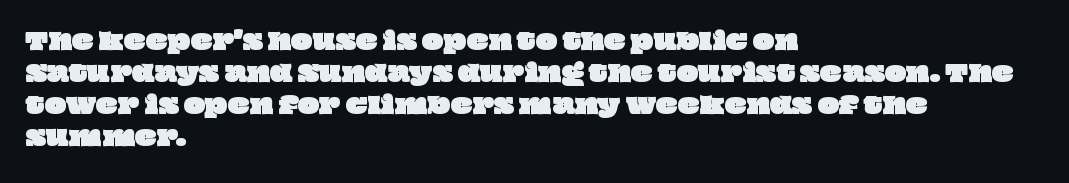
{"underline": "no", "align": "left", "line_spacing": "normal", "line_spacing_ratio": 1.39, "letter_spacing": "normal", "letter_spacing_em": 0.0, "glyph_px": 23}
